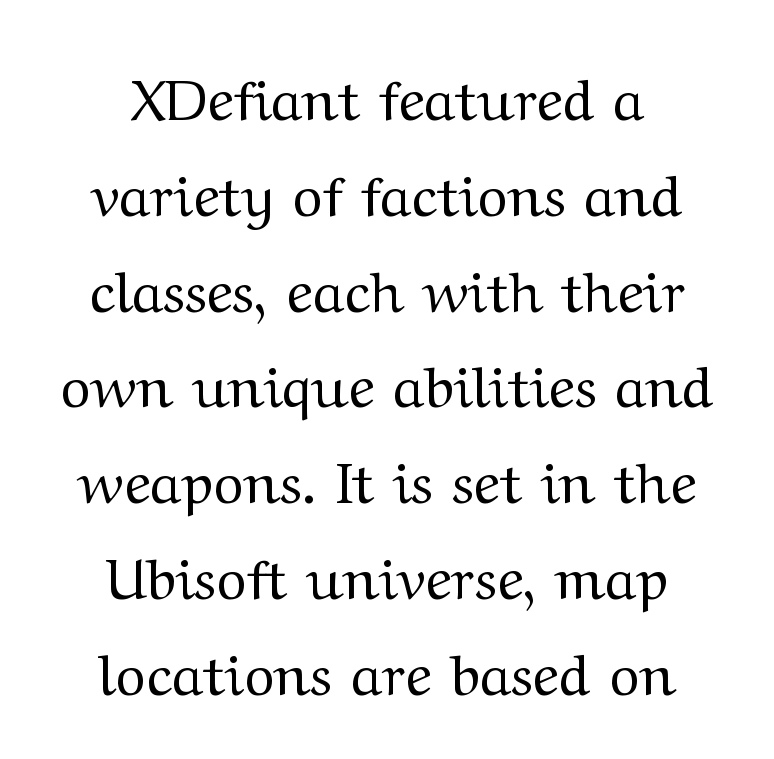
Q: Is the text bold? A: No.
Q: Is the text italic (slanted)? A: No, it is upright.
Q: Is the typeface a serif or a sans-serif typeface? A: Serif.
Q: Is the text underlined? A: No.
Q: How is the paragraph aligned? A: Centered.
Q: Is the spacing between letters normal or unusually wide? A: Normal.
Q: Is the spacing between lines tight, normal or loose? A: Normal.
Q: Width (condensed, normal, or wide)? A: Wide.
Q: Stroke contrast? A: Medium.
Q: x-height? A: Medium.
Q: Monospaced? A: No.
